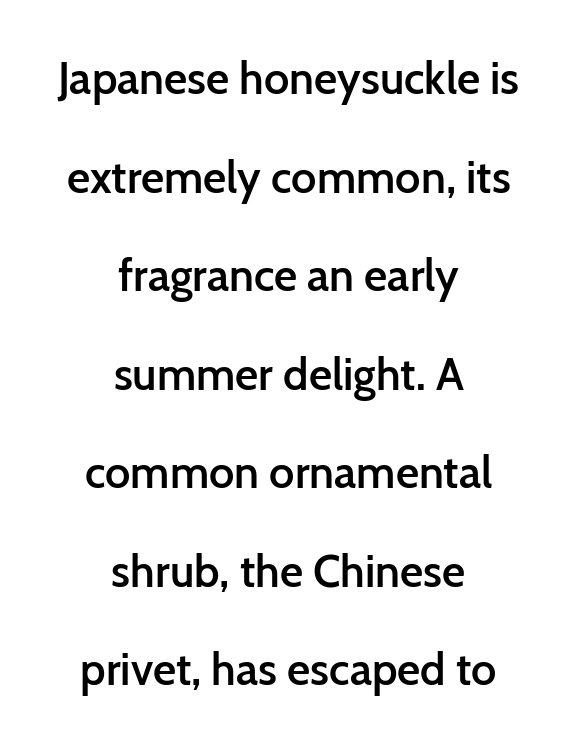
Posture: vertical. A typesetter would call this zero additional tracking. Every row of glyphs is offset so its center matches the block's center. Letterform terminals end flat and unadorned throughout the passage. Note the varied advance widths — an 'i' is clearly narrower than an 'm'. The passage shown stacks its lines with a broad gap.
